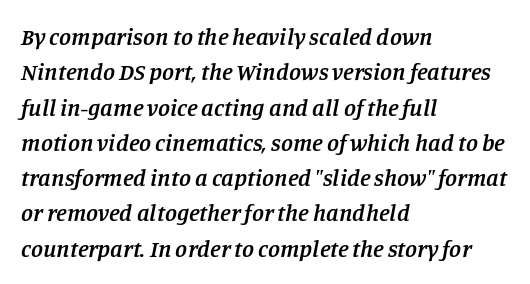
The image shows 24 px text type, italic (leaning right); set left-aligned, normal line spacing (1.47x), normal letter spacing, not underlined.
